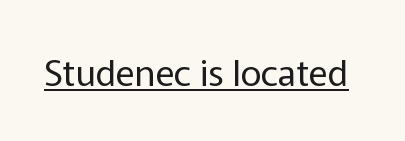
{"serif": "no", "italic": "no", "bold": "no", "weight": "regular", "width": "normal", "stroke_contrast": "low", "x_height": "medium", "monospaced": "no", "underline": "yes", "letter_spacing": "normal", "letter_spacing_em": 0.0, "glyph_px": 36}
